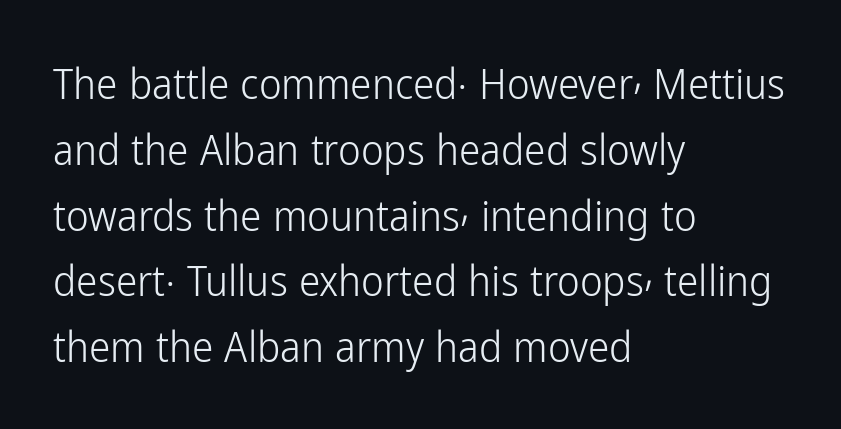
Note the varied advance widths — an 'i' is clearly narrower than an 'm'. A typesetter would label this face a sans. The typesetting does not lean heavy: it is not bold. Type without underlining. The type is set solid horizontally, with unmodified tracking. The font's upright variant was chosen for this text.
